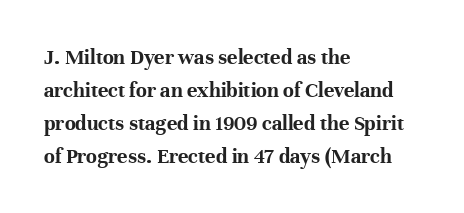
Q: Is the text bold? A: Yes.
Q: Is the text italic (slanted)? A: No, it is upright.
Q: Is the text underlined? A: No.
Q: How is the paragraph aligned? A: Left-aligned.
Q: Is the spacing between letters normal or unusually wide? A: Normal.
Q: Is the spacing between lines tight, normal or loose? A: Normal.
